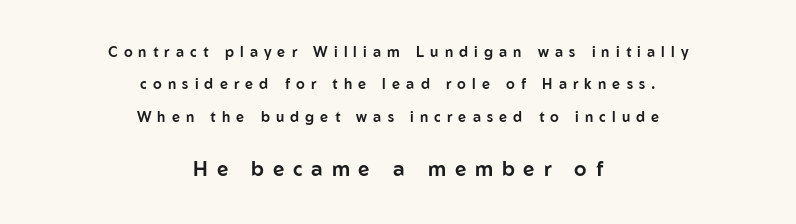
{"italic": "no", "underline": "no", "align": "center", "line_spacing": "loose", "line_spacing_ratio": 2.32, "letter_spacing": "wide", "letter_spacing_em": 0.44, "larger_block": "second", "size_ratio": 1.43, "glyph_px": 20}
